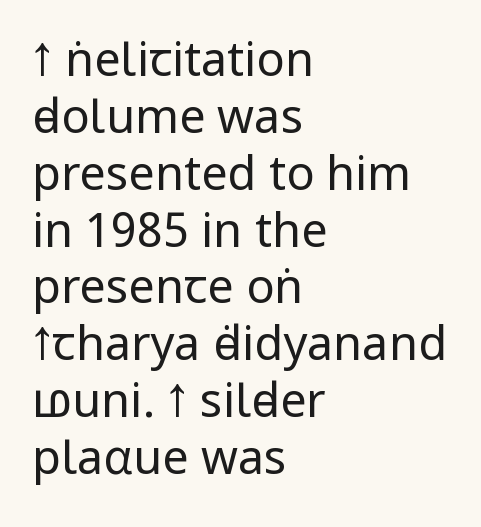
Q: Is the text bold? A: No.
Q: Is the text italic (slanted)? A: No, it is upright.
Q: Is the typeface a serif or a sans-serif typeface? A: Sans-serif.
Q: Is the text underlined? A: No.
Q: How is the paragraph aligned? A: Left-aligned.
Q: Is the spacing between letters normal or unusually wide? A: Normal.
Q: Width (condensed, normal, or wide)? A: Condensed.
Q: Stroke contrast? A: Low.
